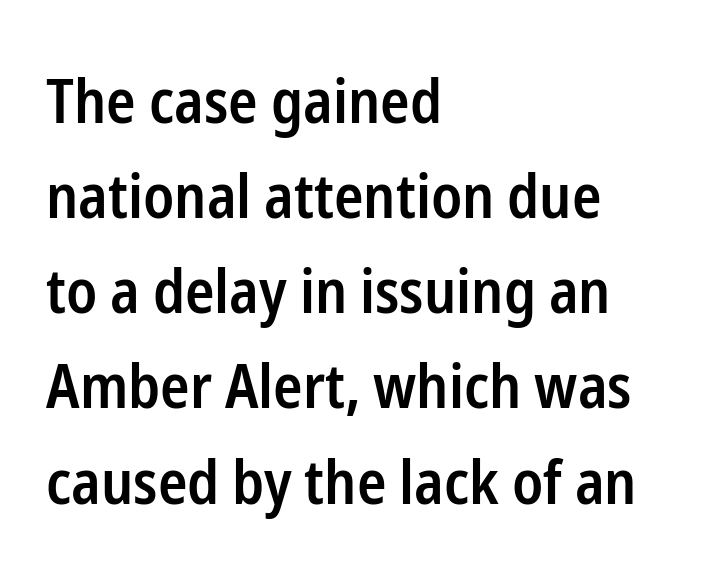
The passage shown is not underscored anywhere. Bold? Not quite — semibold, heavier than regular but stopping short. Nothing sits at the stroke ends, so this counts as sans-serif. This block has exactly the height ordinary leading produces.
